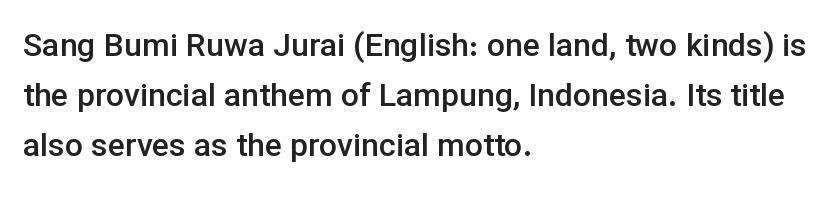
Q: Is the text bold? A: Semi-bold.
Q: Is the text italic (slanted)? A: No, it is upright.
Q: Is the typeface a serif or a sans-serif typeface? A: Sans-serif.
Q: Is the text underlined? A: No.
Q: How is the paragraph aligned? A: Left-aligned.
Q: Is the spacing between letters normal or unusually wide? A: Normal.
Q: Is the spacing between lines tight, normal or loose? A: Normal.
Q: Width (condensed, normal, or wide)? A: Normal.
Q: Stroke contrast? A: Low.
Q: x-height? A: Medium.
Q: Monospaced? A: No.
